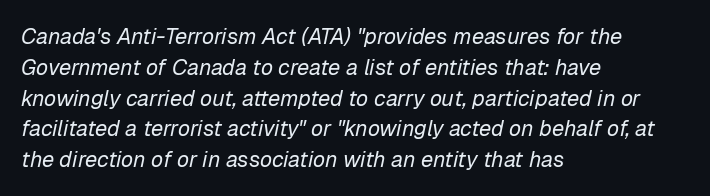
{"italic": "yes", "lean": "right", "slant_degrees": 12, "bold": "no", "underline": "no", "align": "left", "line_spacing": "normal", "line_spacing_ratio": 1.4, "letter_spacing": "normal", "letter_spacing_em": 0.0, "glyph_px": 22}
